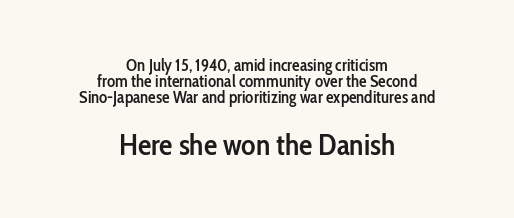
Q: Is the text bold? A: Semi-bold.
Q: Is the text italic (slanted)? A: No, it is upright.
Q: Is the typeface a serif or a sans-serif typeface? A: Sans-serif.
Q: Is the text underlined? A: No.
Q: How is the paragraph aligned? A: Centered.
Q: Is the spacing between letters normal or unusually wide? A: Normal.
Q: Is the spacing between lines tight, normal or loose? A: Tight.
Q: Which block of text is set in a larger size, the first (top) or the second (bottom)? A: The second (bottom) one.
Q: Width (condensed, normal, or wide)? A: Condensed.
Q: Stroke contrast? A: Low.
Q: x-height? A: Medium.
Q: Monospaced? A: No.
